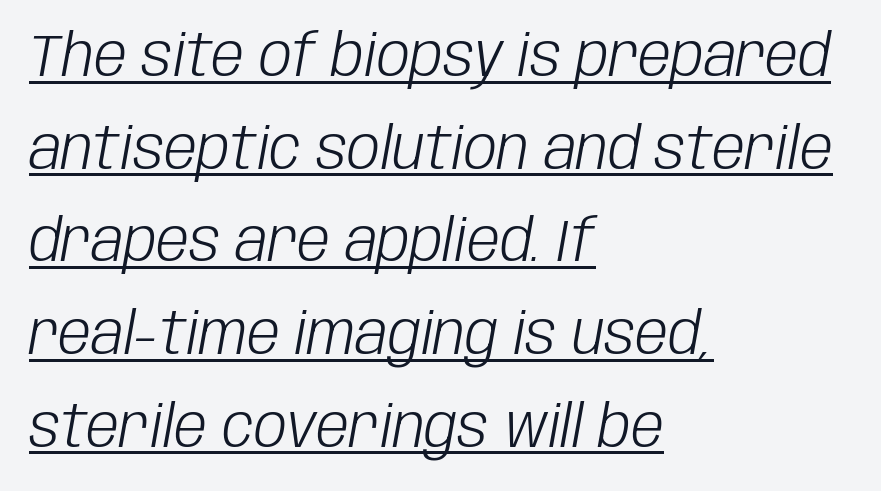
The image shows 59 px light, condensed type, italic (leaning right); set left-aligned, normal line spacing (1.57x), normal letter spacing, underlined; low stroke contrast and a large x-height.
